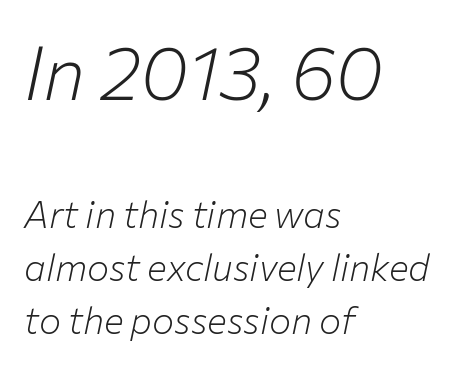
Q: Is the text bold? A: No.
Q: Is the text italic (slanted)? A: Yes, it leans right by about 12 degrees.
Q: Is the text underlined? A: No.
Q: How is the paragraph aligned? A: Left-aligned.
Q: Is the spacing between letters normal or unusually wide? A: Normal.
Q: Is the spacing between lines tight, normal or loose? A: Normal.
Q: Which block of text is set in a larger size, the first (top) or the second (bottom)? A: The first (top) one.
Q: Width (condensed, normal, or wide)? A: Normal.
Q: Stroke contrast? A: Low.
Q: x-height? A: Medium.
Q: Monospaced? A: No.
